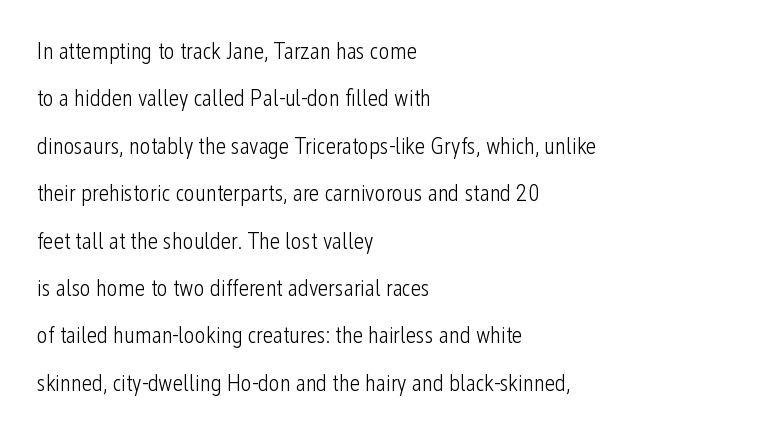
{"italic": "no", "bold": "no", "underline": "no", "align": "left", "line_spacing": "loose", "line_spacing_ratio": 2.06, "letter_spacing": "normal", "letter_spacing_em": 0.0, "glyph_px": 23}
